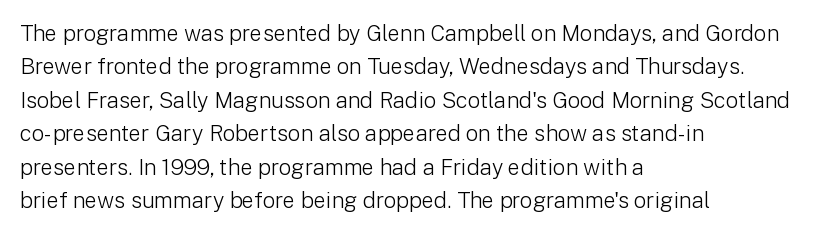
The image shows 22 px text type, upright; set left-aligned, normal line spacing (1.52x), normal letter spacing, not underlined.
